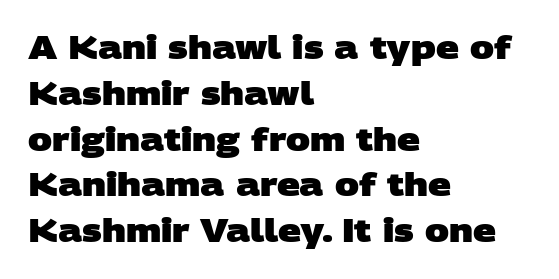
Q: Is the text bold? A: Yes.
Q: Is the typeface a serif or a sans-serif typeface? A: Sans-serif.
Q: Is the text underlined? A: No.
Q: How is the paragraph aligned? A: Left-aligned.
Q: Is the spacing between letters normal or unusually wide? A: Normal.
Q: Is the spacing between lines tight, normal or loose? A: Normal.
Q: Width (condensed, normal, or wide)? A: Wide.
Q: Stroke contrast? A: Low.
Q: x-height? A: Large.
Q: Monospaced? A: No.
